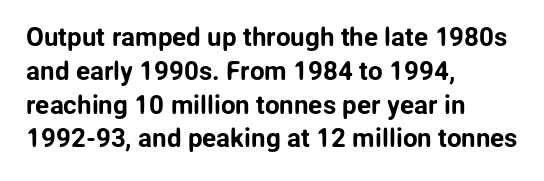
The ragged edge is on the right, which tells us the setting is flush left. How would I describe the line gaps? Plain and ordinary. This is the regular roman posture of the typeface. Only glyphs here, with clear space below each row.
